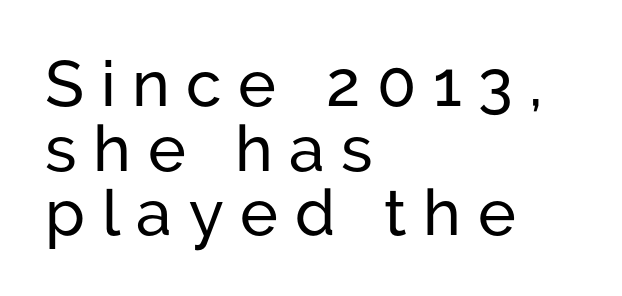
Q: Is the text italic (slanted)? A: No, it is upright.
Q: Is the typeface a serif or a sans-serif typeface? A: Sans-serif.
Q: Is the text underlined? A: No.
Q: How is the paragraph aligned? A: Left-aligned.
Q: Is the spacing between letters normal or unusually wide? A: Unusually wide.
Q: Is the spacing between lines tight, normal or loose? A: Tight.
Q: Width (condensed, normal, or wide)? A: Normal.
Q: Stroke contrast? A: Low.
Q: x-height? A: Medium.
Q: Monospaced? A: No.
